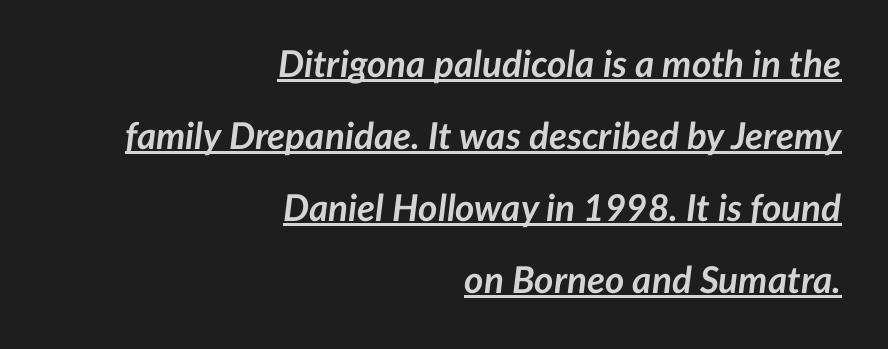
The image shows 37 px semibold type, italic (leaning right); set right-aligned, loose line spacing (1.95x), normal letter spacing, underlined; low stroke contrast and a medium x-height.
